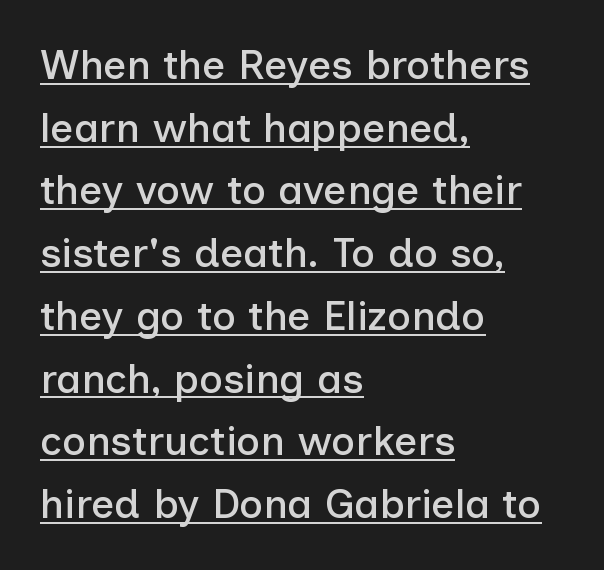
Font category for this specimen: sans-serif. Does extra space separate the letters? No, they use regular spacing. The lines are quadded left. These lines are rendered in a variable-pitch font. Reading down the column, the eye jumps a familiar distance to each next line. This is underlined copy, the kind a proofreader might mark for attention.
